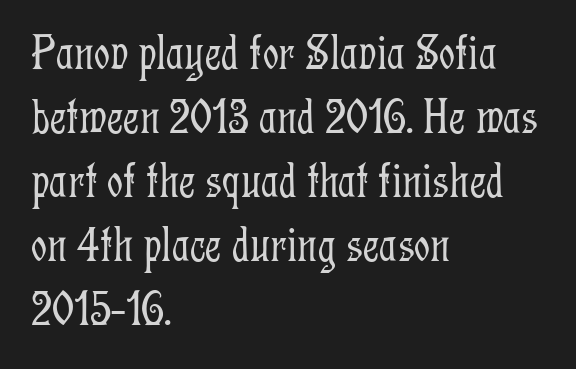
Q: Is the text bold? A: No.
Q: Is the text italic (slanted)? A: No, it is upright.
Q: Is the typeface a serif or a sans-serif typeface? A: Serif.
Q: Is the text underlined? A: No.
Q: How is the paragraph aligned? A: Left-aligned.
Q: Is the spacing between letters normal or unusually wide? A: Normal.
Q: Is the spacing between lines tight, normal or loose? A: Normal.
Q: Width (condensed, normal, or wide)? A: Condensed.
Q: Stroke contrast? A: Low.
Q: x-height? A: Medium.
Q: Monospaced? A: No.
